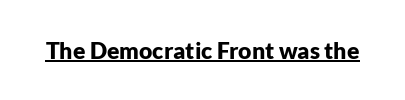
Q: Is the text bold? A: Yes.
Q: Is the text italic (slanted)? A: No, it is upright.
Q: Is the text underlined? A: Yes.
Q: Is the spacing between letters normal or unusually wide? A: Normal.
